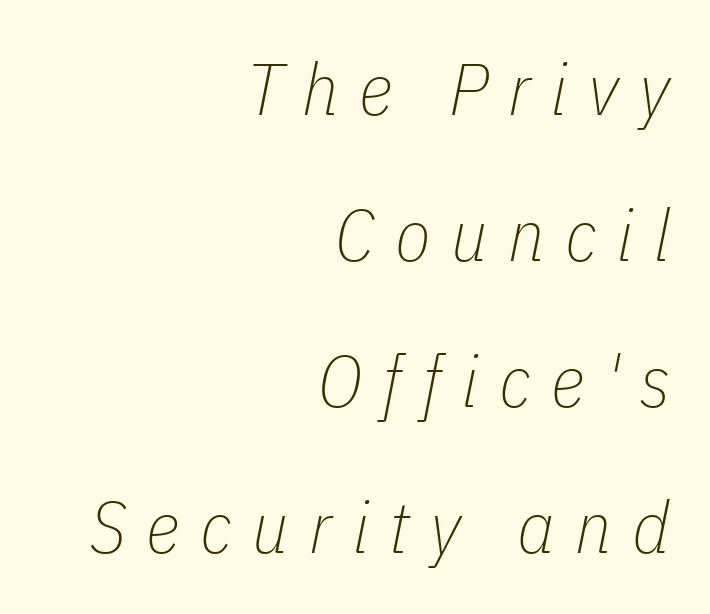
Q: Is the text bold? A: No.
Q: Is the text italic (slanted)? A: Yes, it leans right by about 11 degrees.
Q: Is the text underlined? A: No.
Q: How is the paragraph aligned? A: Right-aligned.
Q: Is the spacing between letters normal or unusually wide? A: Unusually wide.
Q: Is the spacing between lines tight, normal or loose? A: Loose.
Q: Width (condensed, normal, or wide)? A: Condensed.
Q: Stroke contrast? A: Low.
Q: x-height? A: Medium.
Q: Monospaced? A: No.
